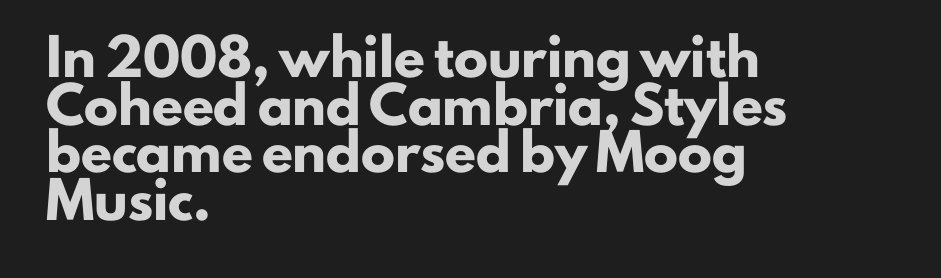
Q: Is the text bold? A: Yes.
Q: Is the text italic (slanted)? A: No, it is upright.
Q: Is the typeface a serif or a sans-serif typeface? A: Sans-serif.
Q: Is the text underlined? A: No.
Q: How is the paragraph aligned? A: Left-aligned.
Q: Is the spacing between letters normal or unusually wide? A: Normal.
Q: Is the spacing between lines tight, normal or loose? A: Normal.
Q: Width (condensed, normal, or wide)? A: Normal.
Q: Stroke contrast? A: Low.
Q: x-height? A: Small.
Q: Monospaced? A: No.
